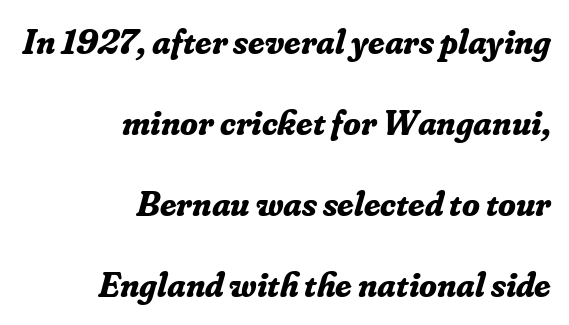
{"serif": "yes", "italic": "yes", "lean": "right", "slant_degrees": 16, "bold": "yes", "weight": "bold", "width": "normal", "stroke_contrast": "low", "x_height": "small", "monospaced": "no", "underline": "no", "align": "right", "line_spacing": "loose", "line_spacing_ratio": 2.25, "letter_spacing": "normal", "letter_spacing_em": 0.0, "glyph_px": 36}
